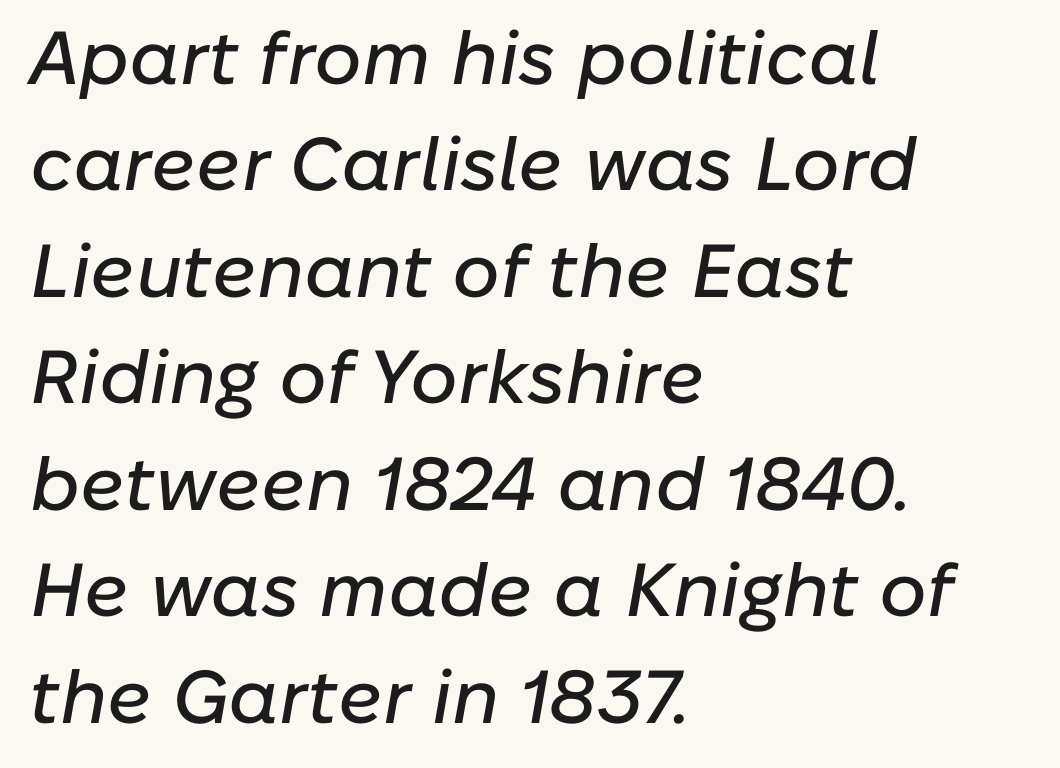
The image shows 75 px text type, italic (leaning right); set left-aligned, normal line spacing (1.42x), normal letter spacing, not underlined; low stroke contrast and a medium x-height.
